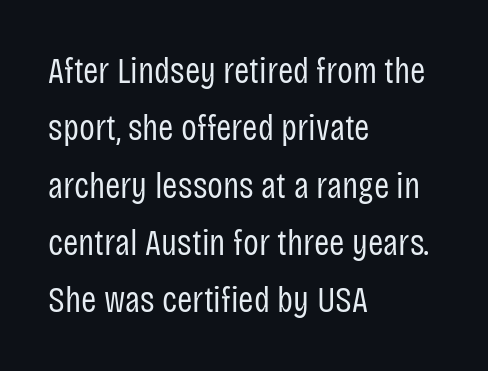
{"serif": "no", "italic": "no", "bold": "no", "weight": "regular", "width": "condensed", "stroke_contrast": "low", "x_height": "large", "monospaced": "no", "underline": "no", "align": "left", "line_spacing": "normal", "line_spacing_ratio": 1.55, "letter_spacing": "normal", "letter_spacing_em": 0.0, "glyph_px": 37}
